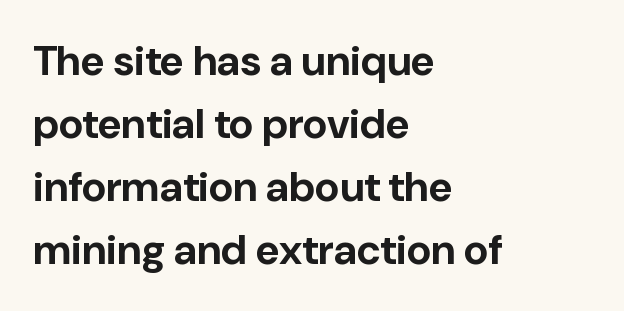
Q: Is the text bold? A: Yes.
Q: Is the text italic (slanted)? A: No, it is upright.
Q: Is the typeface a serif or a sans-serif typeface? A: Sans-serif.
Q: Is the text underlined? A: No.
Q: How is the paragraph aligned? A: Left-aligned.
Q: Is the spacing between letters normal or unusually wide? A: Normal.
Q: Is the spacing between lines tight, normal or loose? A: Normal.
Q: Width (condensed, normal, or wide)? A: Normal.
Q: Stroke contrast? A: Low.
Q: x-height? A: Medium.
Q: Monospaced? A: No.
